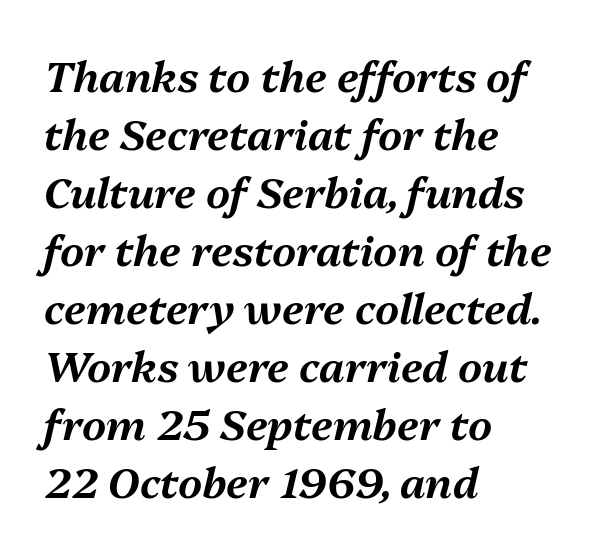
The image shows 42 px text type, italic (leaning right); set left-aligned, normal line spacing (1.38x), normal letter spacing, not underlined; medium stroke contrast and a medium x-height.
